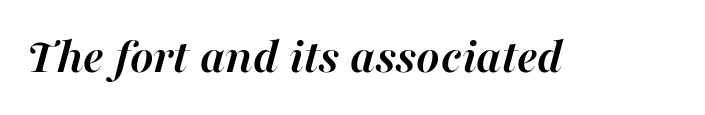
The image shows 50 px semibold type, italic (leaning right); set normal letter spacing, not underlined; high stroke contrast and a medium x-height.
